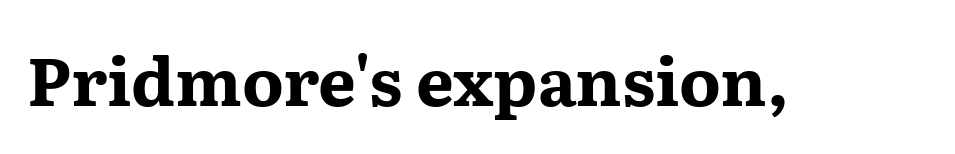
Q: Is the text bold? A: Yes.
Q: Is the text italic (slanted)? A: No, it is upright.
Q: Is the typeface a serif or a sans-serif typeface? A: Serif.
Q: Is the text underlined? A: No.
Q: Is the spacing between letters normal or unusually wide? A: Normal.
Q: Width (condensed, normal, or wide)? A: Wide.
Q: Stroke contrast? A: Medium.
Q: x-height? A: Medium.
Q: Monospaced? A: No.
